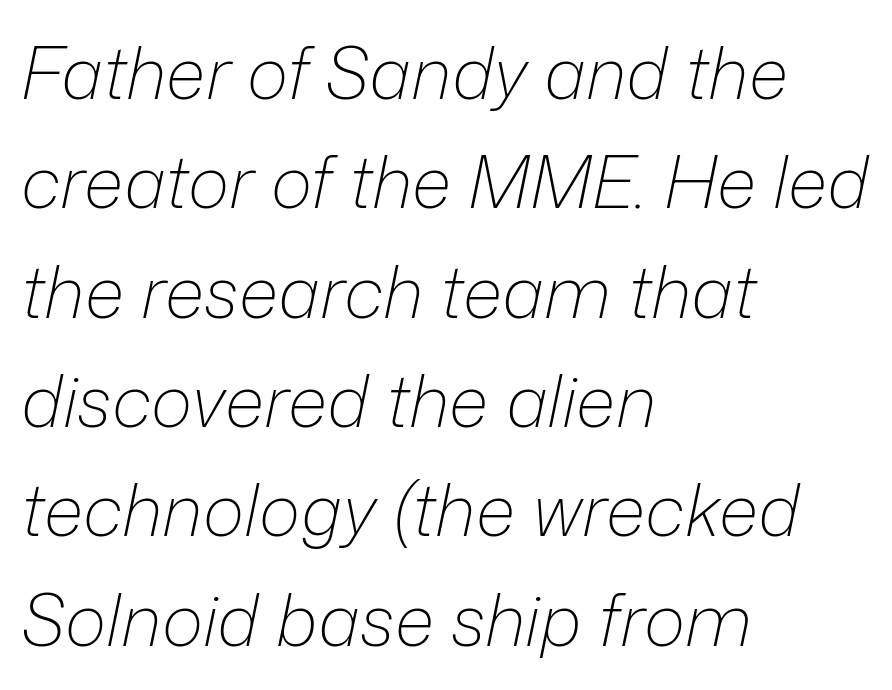
Q: Is the text bold? A: No.
Q: Is the text italic (slanted)? A: Yes, it leans right by about 12 degrees.
Q: Is the text underlined? A: No.
Q: How is the paragraph aligned? A: Left-aligned.
Q: Is the spacing between letters normal or unusually wide? A: Normal.
Q: Is the spacing between lines tight, normal or loose? A: Normal.
Q: Width (condensed, normal, or wide)? A: Normal.
Q: Stroke contrast? A: Low.
Q: x-height? A: Medium.
Q: Monospaced? A: No.
